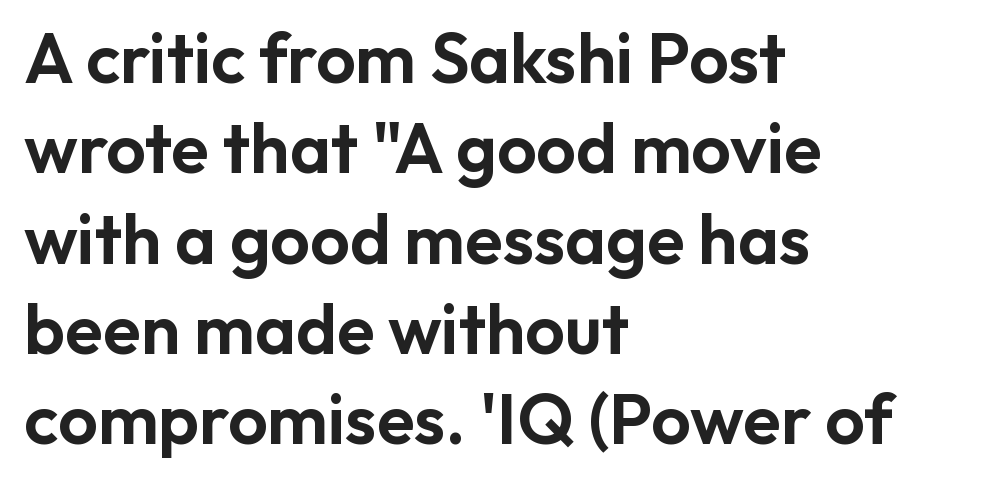
The image shows 70 px sans-serif type, upright; set left-aligned, normal line spacing (1.29x), normal letter spacing, not underlined; low stroke contrast and a medium x-height.
